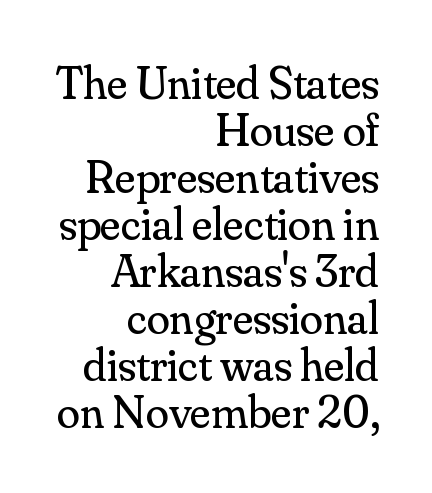
The image shows 47 px regular-weight serif type, upright; set right-aligned, tight line spacing (1.0x), normal letter spacing, not underlined; medium stroke contrast and a small x-height.
